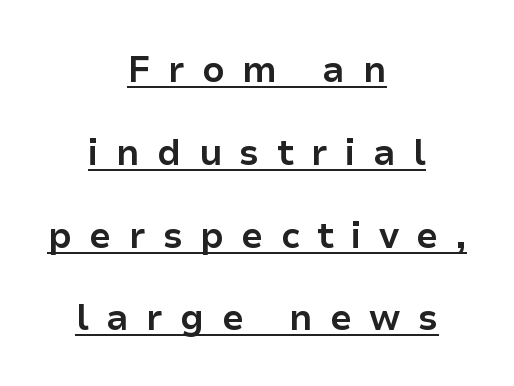
The image shows 36 px bold sans-serif type, upright; set centered, loose line spacing (2.3x), unusually wide letter spacing (+0.48 em), underlined; low stroke contrast and a medium x-height.
